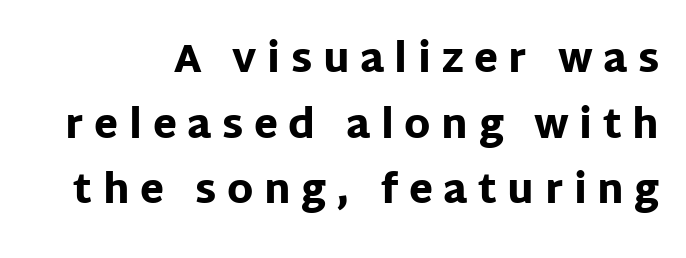
Q: Is the text bold? A: Yes.
Q: Is the text italic (slanted)? A: No, it is upright.
Q: Is the typeface a serif or a sans-serif typeface? A: Sans-serif.
Q: Is the text underlined? A: No.
Q: Is the spacing between letters normal or unusually wide? A: Unusually wide.
Q: Is the spacing between lines tight, normal or loose? A: Normal.
Q: Width (condensed, normal, or wide)? A: Normal.
Q: Stroke contrast? A: Low.
Q: x-height? A: Large.
Q: Monospaced? A: No.
